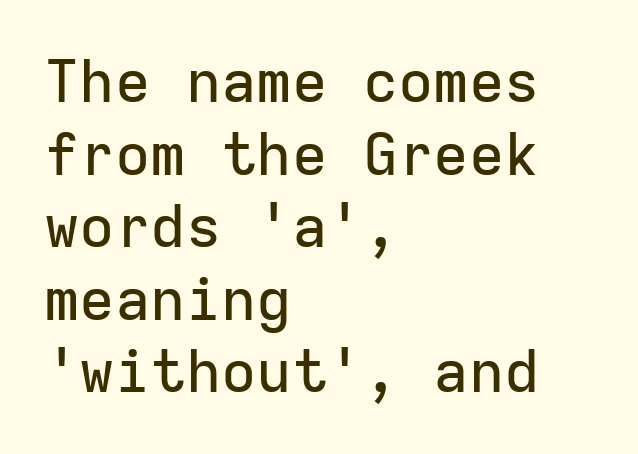
The image shows 59 px sans-serif type, upright, monospaced; set left-aligned, line spacing 1.23x, normal letter spacing, not underlined; low stroke contrast and a medium x-height.
